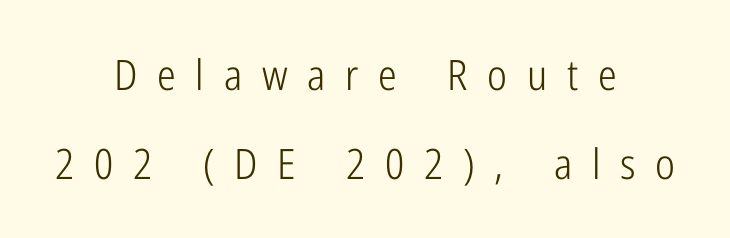
The image shows 42 px light, condensed sans-serif type, upright; set centered, loose line spacing (2.13x), unusually wide letter spacing (+0.47 em), not underlined; low stroke contrast and a medium x-height.
